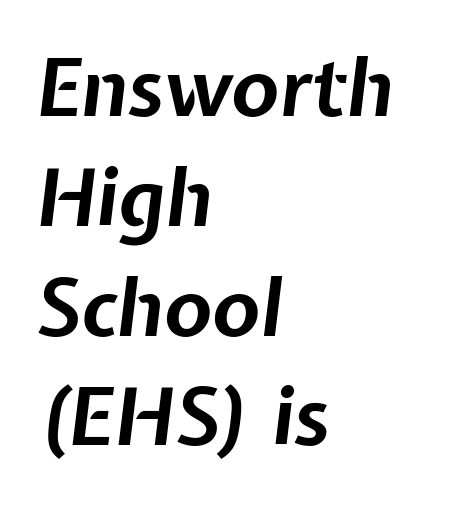
Is this a fixed-width face? No — the glyphs have proportional, varying widths. This rendering features lettering with no underline. In terms of leading, this rendering sits right in the middle. Inter-character spacing is left at the font's built-in metrics. Reading down the block, your eye returns to a fixed left position each line.
